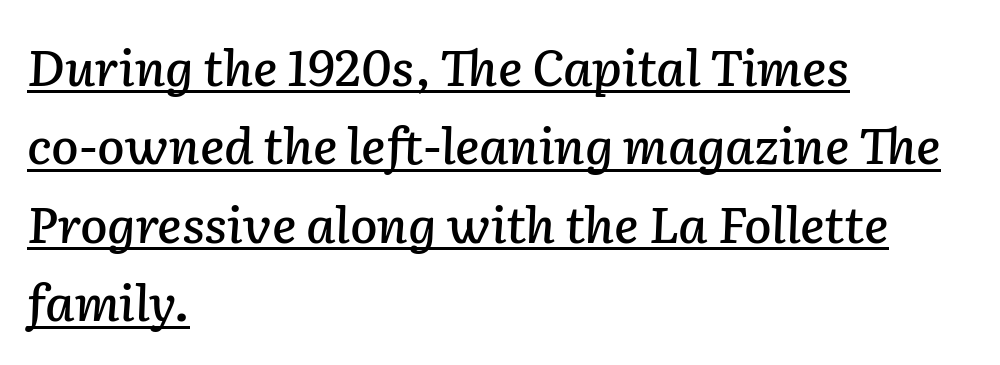
{"italic": "yes", "lean": "right", "slant_degrees": 2, "width": "normal", "stroke_contrast": "low", "x_height": "medium", "monospaced": "no", "underline": "yes", "align": "left", "line_spacing": "normal", "line_spacing_ratio": 1.57, "letter_spacing": "normal", "letter_spacing_em": 0.0, "glyph_px": 50}
